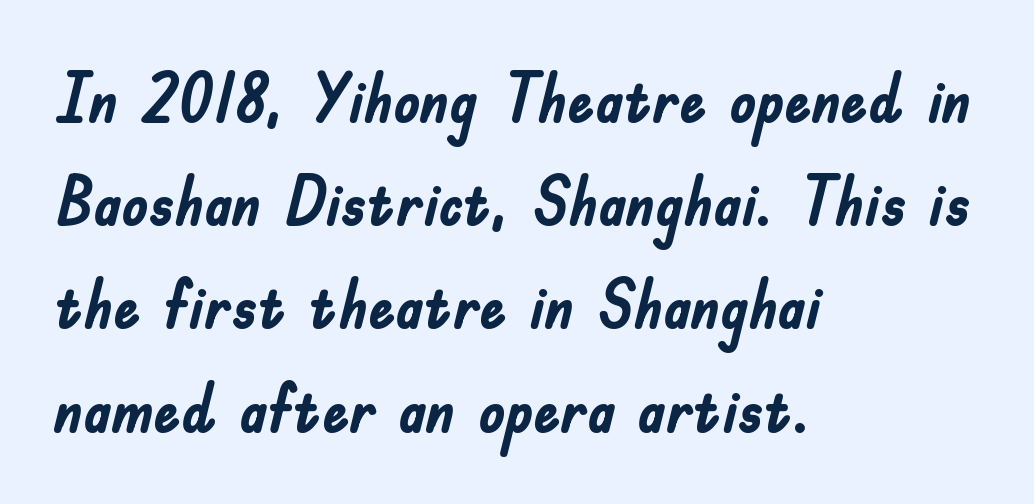
Q: Is the text bold? A: Yes.
Q: Is the text italic (slanted)? A: Yes.
Q: Is the typeface a serif or a sans-serif typeface? A: Sans-serif.
Q: Is the text underlined? A: No.
Q: How is the paragraph aligned? A: Left-aligned.
Q: Is the spacing between letters normal or unusually wide? A: Normal.
Q: Is the spacing between lines tight, normal or loose? A: Normal.
Q: Width (condensed, normal, or wide)? A: Condensed.
Q: Stroke contrast? A: Low.
Q: x-height? A: Small.
Q: Monospaced? A: No.
